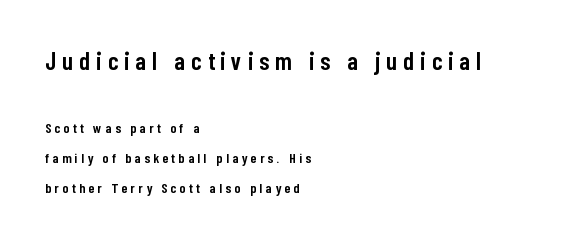
Q: Is the text bold? A: Semi-bold.
Q: Is the text italic (slanted)? A: No, it is upright.
Q: Is the text underlined? A: No.
Q: How is the paragraph aligned? A: Left-aligned.
Q: Is the spacing between letters normal or unusually wide? A: Unusually wide.
Q: Is the spacing between lines tight, normal or loose? A: Loose.
Q: Which block of text is set in a larger size, the first (top) or the second (bottom)? A: The first (top) one.
